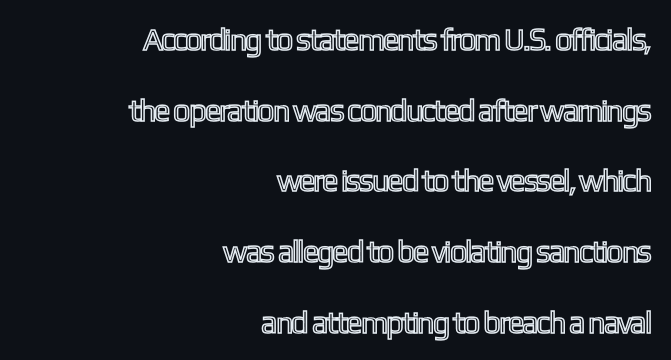
{"italic": "no", "width": "condensed", "x_height": "medium", "monospaced": "no", "underline": "no", "align": "right", "line_spacing": "loose", "line_spacing_ratio": 2.28, "letter_spacing": "normal", "letter_spacing_em": 0.0, "glyph_px": 31}
